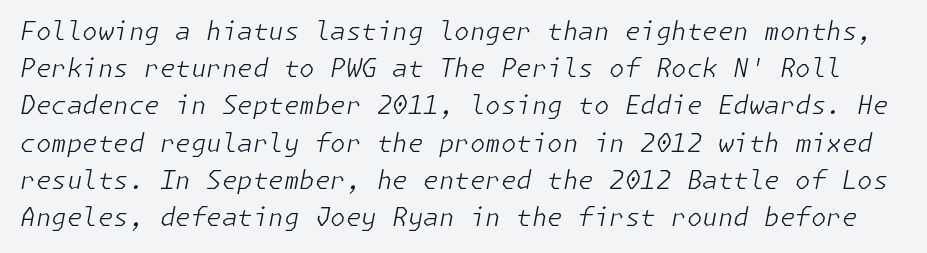
{"italic": "yes", "lean": "right", "slant_degrees": 11, "bold": "no", "underline": "no", "line_spacing": "normal", "line_spacing_ratio": 1.49, "letter_spacing": "normal", "letter_spacing_em": 0.0, "glyph_px": 25}
